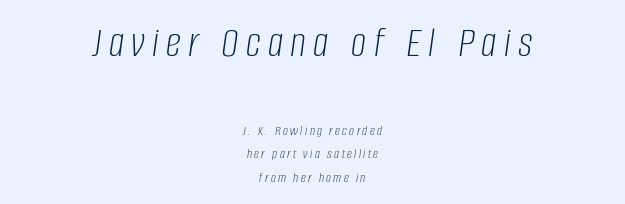
Q: Is the text bold? A: No.
Q: Is the text italic (slanted)? A: Yes, it leans right by about 8 degrees.
Q: Is the text underlined? A: No.
Q: How is the paragraph aligned? A: Centered.
Q: Is the spacing between lines tight, normal or loose? A: Normal.
Q: Which block of text is set in a larger size, the first (top) or the second (bottom)? A: The first (top) one.
Q: Width (condensed, normal, or wide)? A: Condensed.
Q: Stroke contrast? A: Low.
Q: x-height? A: Large.
Q: Monospaced? A: No.
